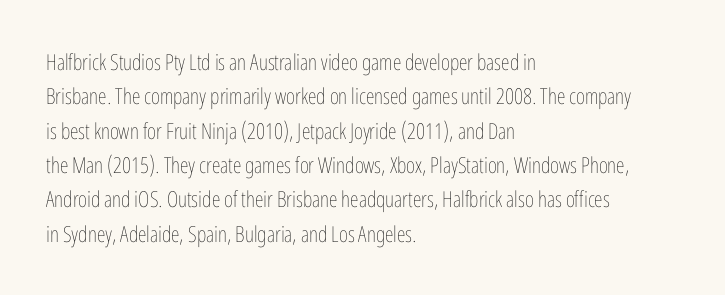
Q: Is the text bold? A: No.
Q: Is the text italic (slanted)? A: No, it is upright.
Q: Is the text underlined? A: No.
Q: How is the paragraph aligned? A: Left-aligned.
Q: Is the spacing between letters normal or unusually wide? A: Normal.
Q: Is the spacing between lines tight, normal or loose? A: Normal.
